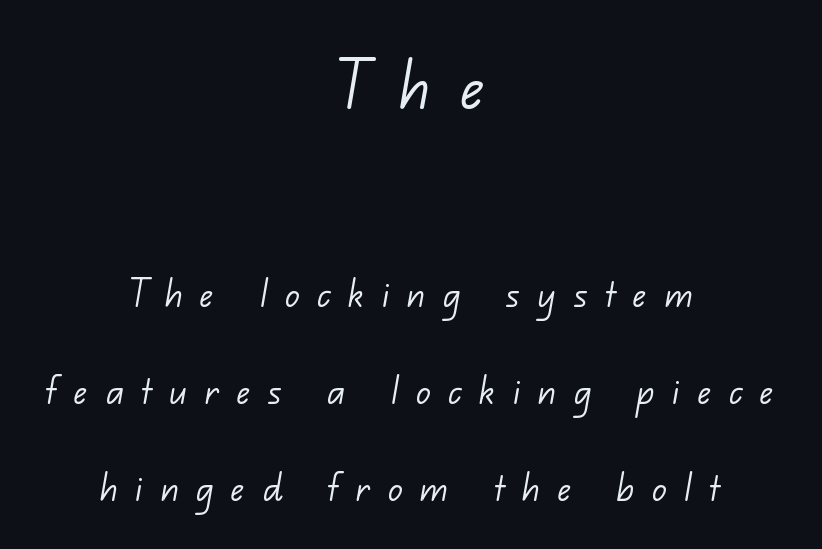
Casual observation: everything's sitting right in the middle. You could only call the tracking loose — the letters float apart. Note: larger setting up top, smaller setting below. Summary of weight: not heavy and not bold. Think of a printed novel: that variable character pitch is what you see here.
